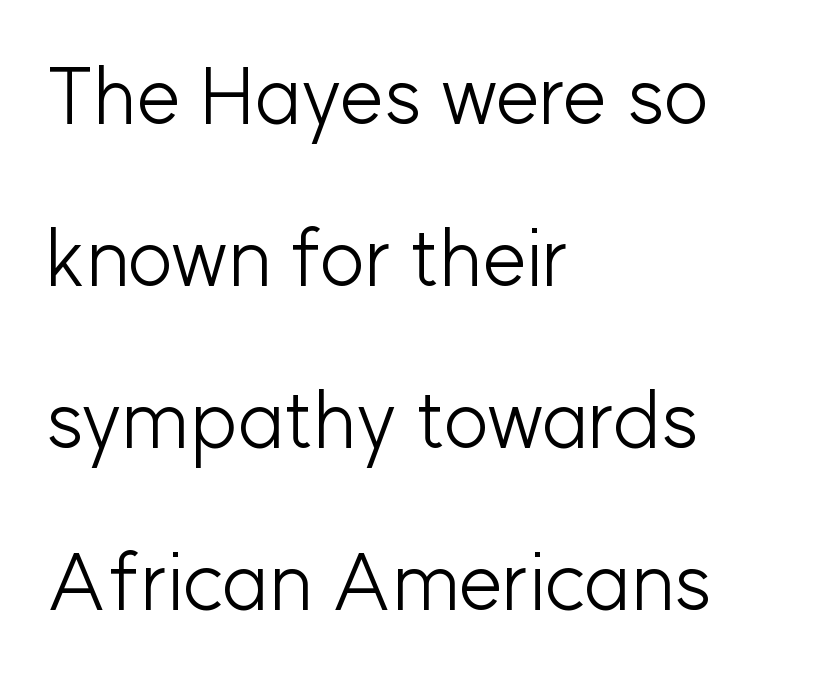
{"serif": "no", "italic": "no", "bold": "no", "weight": "light", "width": "normal", "stroke_contrast": "low", "x_height": "medium", "monospaced": "no", "underline": "no", "align": "left", "line_spacing": "loose", "line_spacing_ratio": 2.05, "letter_spacing": "normal", "letter_spacing_em": 0.0, "glyph_px": 79}
